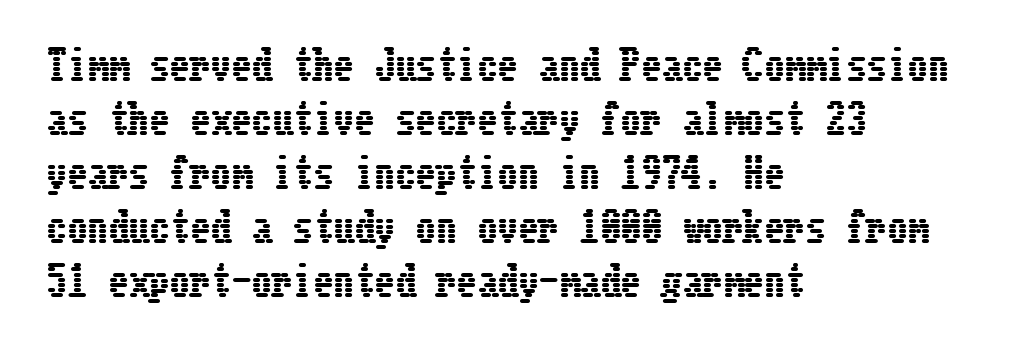
{"italic": "no", "width": "condensed", "stroke_contrast": "low", "x_height": "medium", "underline": "no", "align": "left", "line_spacing": "normal", "line_spacing_ratio": 1.32, "letter_spacing": "normal", "letter_spacing_em": 0.0, "glyph_px": 41}
